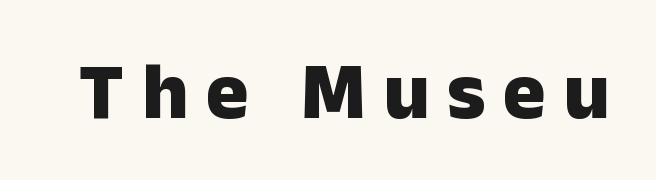
{"serif": "no", "italic": "no", "bold": "yes", "weight": "heavy", "width": "normal", "stroke_contrast": "low", "x_height": "medium", "monospaced": "no", "underline": "no", "letter_spacing": "wide", "letter_spacing_em": 0.22, "glyph_px": 80}
